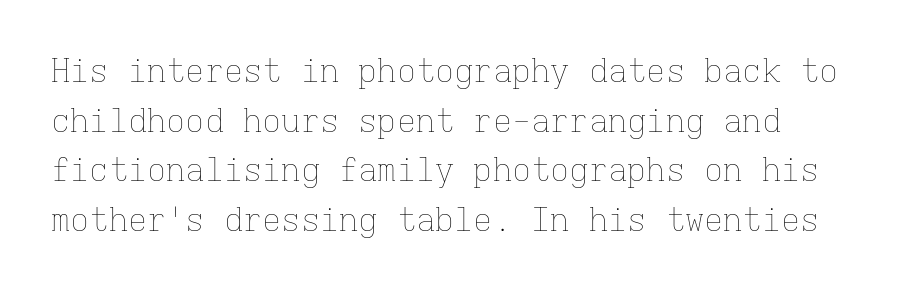
Q: Is the text bold? A: No.
Q: Is the text italic (slanted)? A: No, it is upright.
Q: Is the text underlined? A: No.
Q: How is the paragraph aligned? A: Left-aligned.
Q: Is the spacing between letters normal or unusually wide? A: Normal.
Q: Is the spacing between lines tight, normal or loose? A: Normal.
Q: Width (condensed, normal, or wide)? A: Normal.
Q: Stroke contrast? A: Low.
Q: x-height? A: Medium.
Q: Monospaced? A: Yes.
